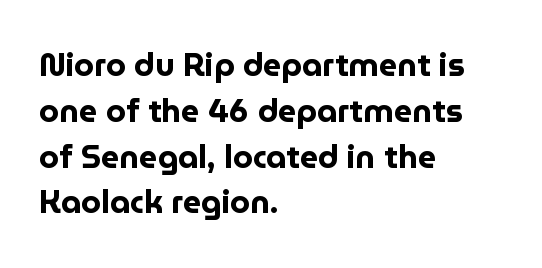
Reading down the block, your eye returns to a fixed left position each line. What stands out about the letter spacing? Nothing — it is the standard amount. The string is rendered with underlining switched off. A typesetter would mark this as roman, not italic.
